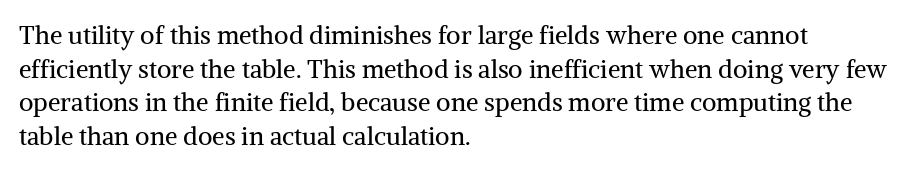
Honestly, there is no underline to notice here at all. When letters stand straight like this, we call the style roman or upright. The passage shown stacks its lines at a standard gap. Horizontal alignment here is leftward, the default for most running prose. Ink coverage per letter is moderate at most.
